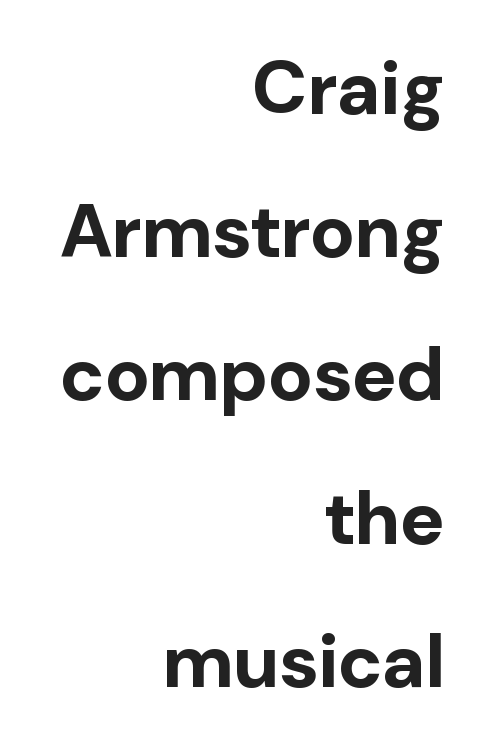
{"serif": "no", "italic": "no", "bold": "yes", "weight": "bold", "width": "normal", "stroke_contrast": "low", "x_height": "medium", "monospaced": "no", "underline": "no", "align": "right", "line_spacing": "loose", "line_spacing_ratio": 1.91, "letter_spacing": "normal", "letter_spacing_em": 0.0, "glyph_px": 75}
